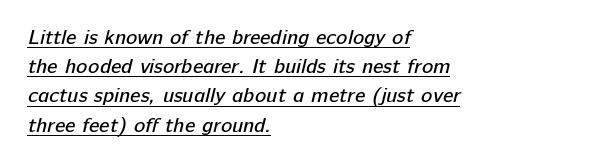
Q: Is the text bold? A: No.
Q: Is the text underlined? A: Yes.
Q: How is the paragraph aligned? A: Left-aligned.
Q: Is the spacing between letters normal or unusually wide? A: Normal.
Q: Is the spacing between lines tight, normal or loose? A: Normal.
